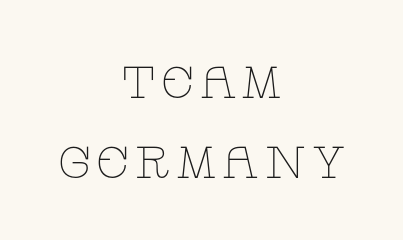
The image shows 45 px thin, wide serif type, upright; set centered, line spacing 1.77x, not underlined; low stroke contrast and a large x-height.
